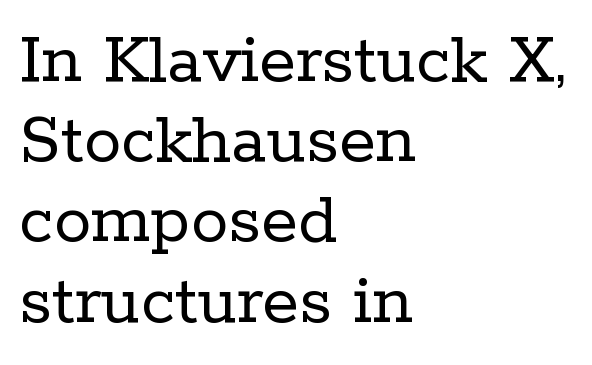
The font family rendered here belongs to the serif group. The strokes are not fattened; the text isn't bold. Closely set lines give the paragraph a compact silhouette. Quick note: not italic, upright. Varying glyph widths throughout — classic text-font behaviour.
